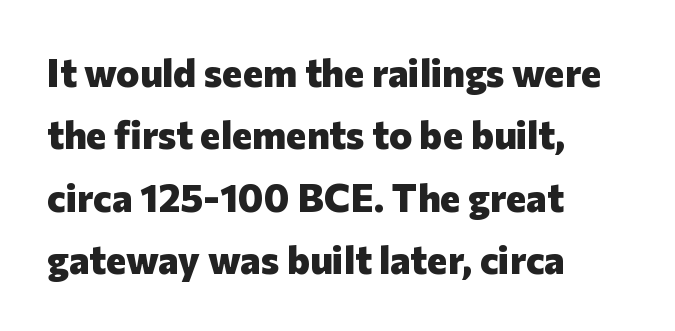
{"serif": "no", "italic": "no", "bold": "yes", "weight": "heavy", "width": "normal", "stroke_contrast": "low", "x_height": "medium", "monospaced": "no", "underline": "no", "align": "left", "line_spacing": "normal", "line_spacing_ratio": 1.6, "letter_spacing": "normal", "letter_spacing_em": 0.0, "glyph_px": 39}
